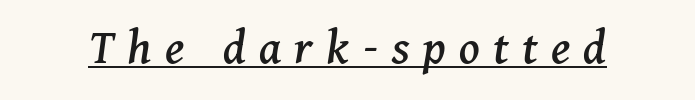
Q: Is the text italic (slanted)? A: Yes, it leans right by about 11 degrees.
Q: Is the typeface a serif or a sans-serif typeface? A: Serif.
Q: Is the text underlined? A: Yes.
Q: Is the spacing between letters normal or unusually wide? A: Unusually wide.
Q: Width (condensed, normal, or wide)? A: Normal.
Q: Stroke contrast? A: Medium.
Q: x-height? A: Medium.
Q: Monospaced? A: No.
